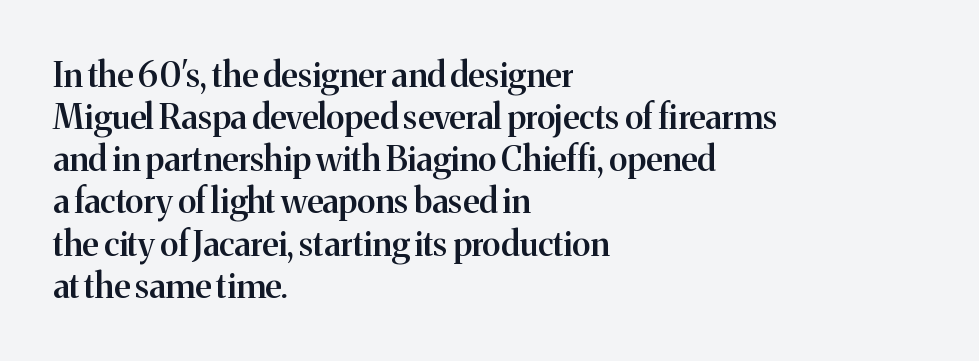
The image shows 34 px semibold serif type, upright; set left-aligned, line spacing 1.24x, normal letter spacing, not underlined; medium stroke contrast and a medium x-height.
